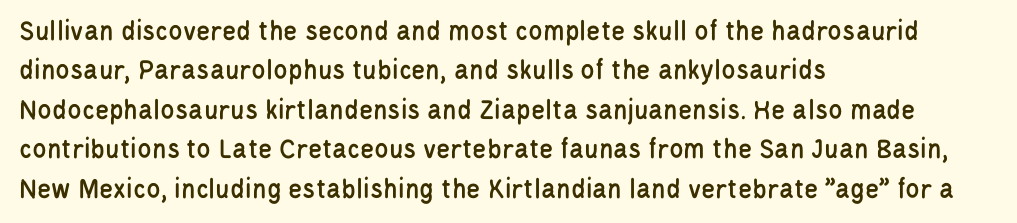
The image shows 29 px condensed sans-serif type, upright; set left-aligned, normal line spacing (1.36x), normal letter spacing, not underlined; low stroke contrast and a large x-height.
